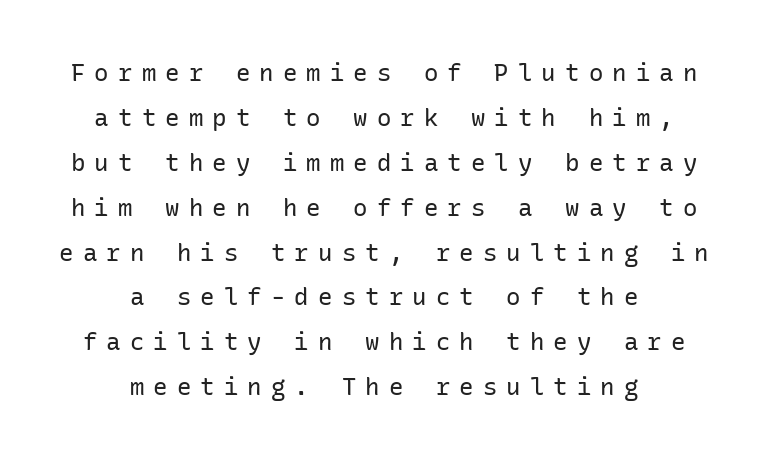
Descenders are the only things crossing below the line. This sample uses expanded letter spacing, leaving extra air between glyphs. Leftover space on each line is divided equally before and after the words. No letter is thick-stroked: the sample isn't bold.
